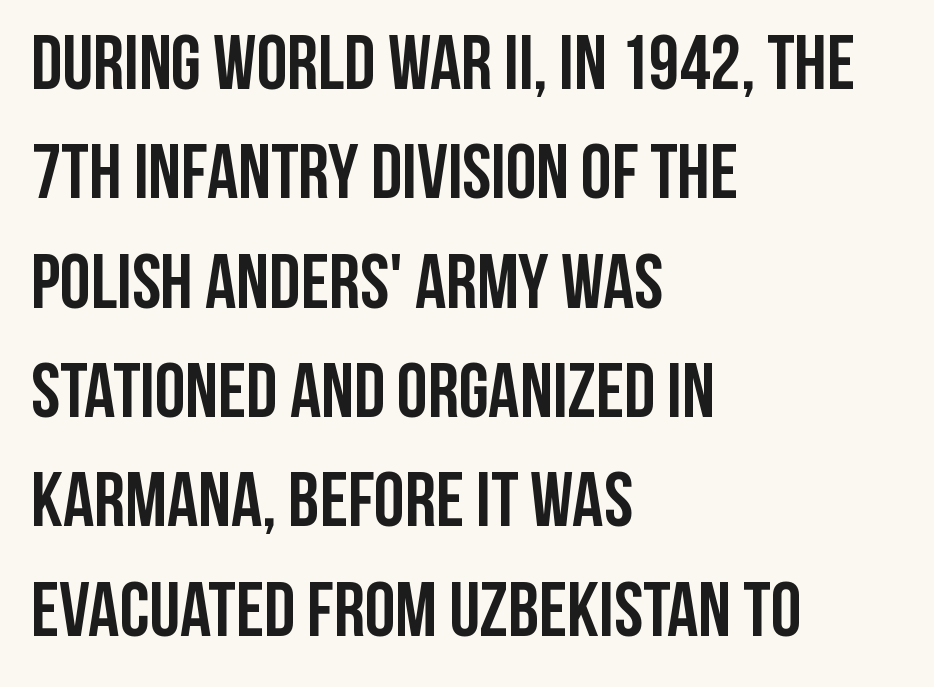
Q: Is the text bold? A: Yes.
Q: Is the text italic (slanted)? A: No, it is upright.
Q: Is the typeface a serif or a sans-serif typeface? A: Sans-serif.
Q: Is the text underlined? A: No.
Q: How is the paragraph aligned? A: Left-aligned.
Q: Is the spacing between letters normal or unusually wide? A: Normal.
Q: Is the spacing between lines tight, normal or loose? A: Normal.
Q: Width (condensed, normal, or wide)? A: Condensed.
Q: Stroke contrast? A: Low.
Q: x-height? A: Large.
Q: Monospaced? A: No.
